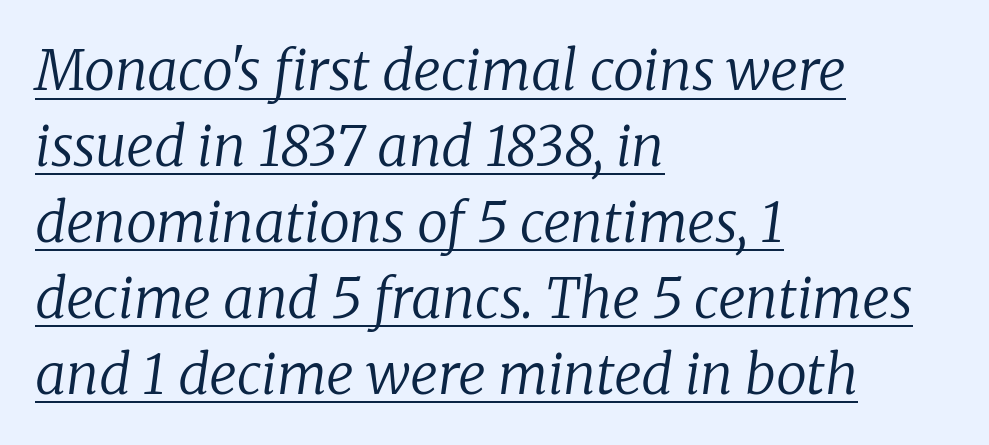
The image shows 55 px regular-weight serif type, italic (leaning right); set left-aligned, normal line spacing (1.38x), normal letter spacing, underlined; low stroke contrast and a medium x-height.
